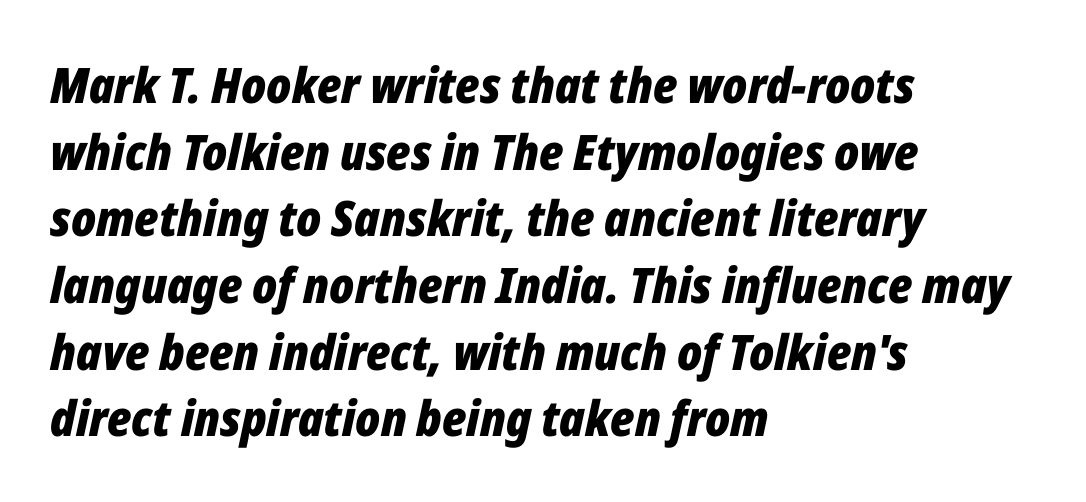
The image shows 49 px bold, condensed type, italic (leaning right); set left-aligned, normal line spacing (1.36x), normal letter spacing, not underlined; low stroke contrast and a medium x-height.
